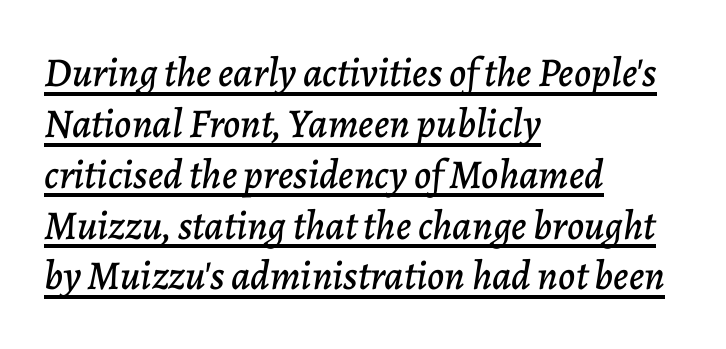
{"italic": "yes", "lean": "right", "slant_degrees": 7, "width": "normal", "stroke_contrast": "low", "x_height": "medium", "monospaced": "no", "underline": "yes", "align": "left", "line_spacing_ratio": 1.24, "letter_spacing": "normal", "letter_spacing_em": 0.0, "glyph_px": 41}
